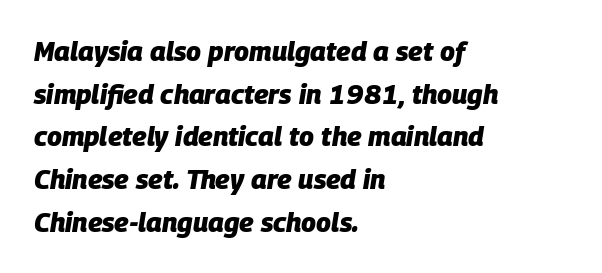
Q: Is the text bold? A: Yes.
Q: Is the text italic (slanted)? A: Yes, it leans right by about 9 degrees.
Q: Is the text underlined? A: No.
Q: How is the paragraph aligned? A: Left-aligned.
Q: Is the spacing between letters normal or unusually wide? A: Normal.
Q: Is the spacing between lines tight, normal or loose? A: Normal.
